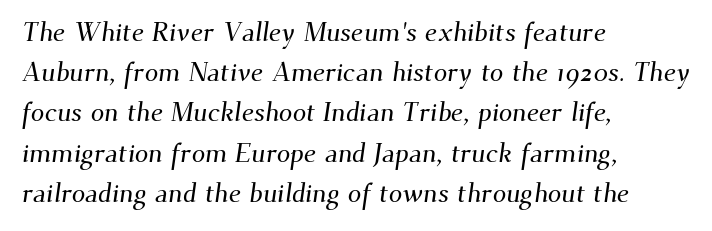
{"underline": "no", "align": "left", "line_spacing": "normal", "line_spacing_ratio": 1.49, "letter_spacing": "normal", "letter_spacing_em": 0.0, "glyph_px": 27}
